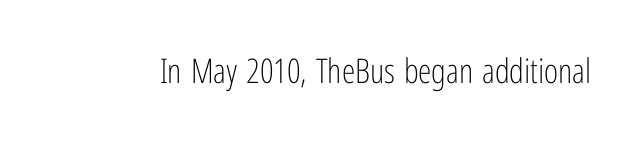
Q: Is the text bold? A: No.
Q: Is the text italic (slanted)? A: No, it is upright.
Q: Is the typeface a serif or a sans-serif typeface? A: Sans-serif.
Q: Is the text underlined? A: No.
Q: Is the spacing between letters normal or unusually wide? A: Normal.
Q: Width (condensed, normal, or wide)? A: Condensed.
Q: Stroke contrast? A: Low.
Q: x-height? A: Medium.
Q: Monospaced? A: No.
